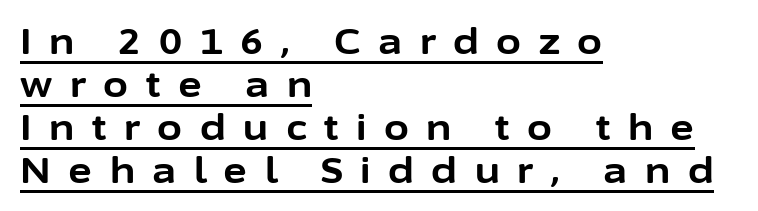
Rendered with straight, roman letterforms. Spacing verdict: proportional, widths tailored to each character. Compared with a centered layout, this one pins lines to the left instead. Weight: bold. Underlined type. The type is letterspaced generously, with wide tracking.
